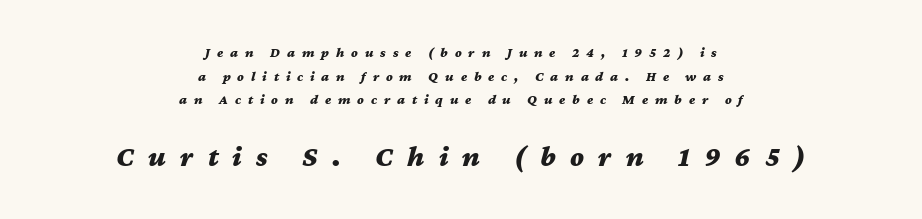
The typography opts for an oblique posture over an upright one. Where is the straight margin? There isn't one; the lines are centered. The vertical gap from one line to the next is medium. The face used here is rendered with a markedly widened letterfit.
